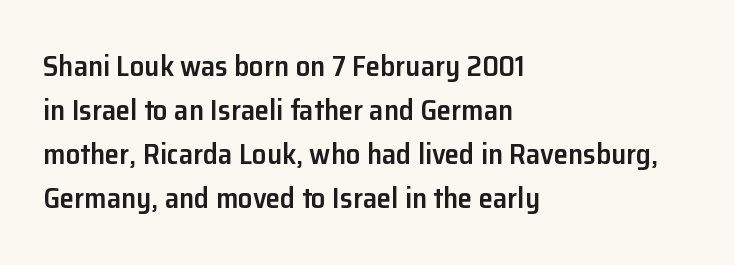
The image shows 29 px semibold sans-serif type, upright; set left-aligned, normal line spacing (1.52x), normal letter spacing, not underlined; low stroke contrast and a medium x-height.
